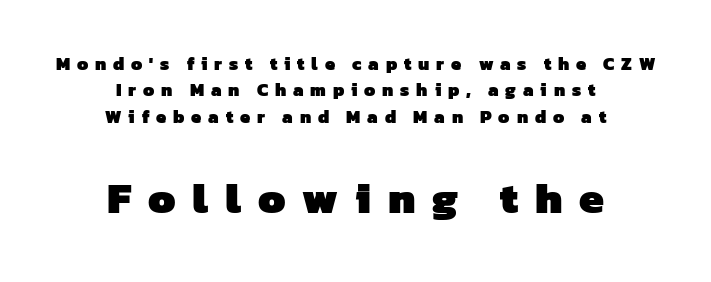
{"serif": "no", "bold": "yes", "weight": "heavy", "width": "normal", "stroke_contrast": "low", "x_height": "medium", "monospaced": "no", "underline": "no", "align": "center", "line_spacing": "normal", "line_spacing_ratio": 1.46, "letter_spacing": "wide", "letter_spacing_em": 0.38, "larger_block": "second", "size_ratio": 2.44, "glyph_px": 44}
